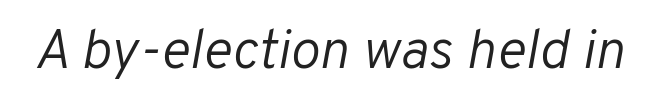
The image shows 56 px light type, italic (leaning right); set normal letter spacing, not underlined; low stroke contrast and a medium x-height.
